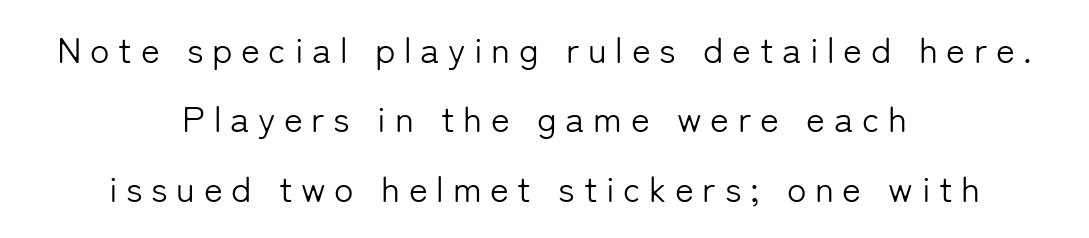
{"serif": "no", "italic": "no", "bold": "no", "weight": "light", "width": "normal", "stroke_contrast": "low", "x_height": "medium", "monospaced": "no", "underline": "no", "align": "center", "line_spacing": "loose", "line_spacing_ratio": 1.93, "letter_spacing": "wide", "letter_spacing_em": 0.24, "glyph_px": 36}
